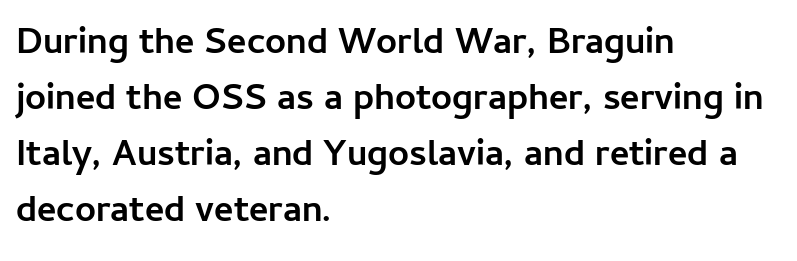
{"serif": "no", "italic": "no", "bold": "yes", "weight": "semibold", "width": "normal", "stroke_contrast": "low", "x_height": "medium", "monospaced": "no", "underline": "no", "align": "left", "line_spacing": "normal", "line_spacing_ratio": 1.51, "letter_spacing": "normal", "letter_spacing_em": 0.0, "glyph_px": 37}
